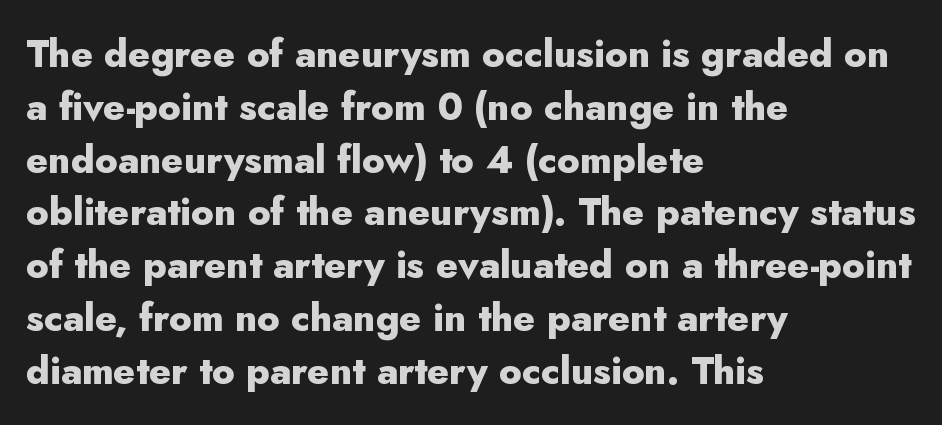
{"serif": "no", "italic": "no", "bold": "yes", "weight": "heavy", "width": "normal", "stroke_contrast": "low", "x_height": "small", "monospaced": "no", "underline": "no", "align": "left", "line_spacing": "normal", "line_spacing_ratio": 1.39, "letter_spacing": "normal", "letter_spacing_em": 0.0, "glyph_px": 38}
